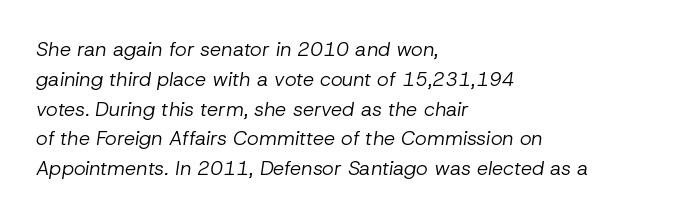
The image shows 20 px text type, italic (leaning right); set left-aligned, normal line spacing (1.49x), normal letter spacing, not underlined.
